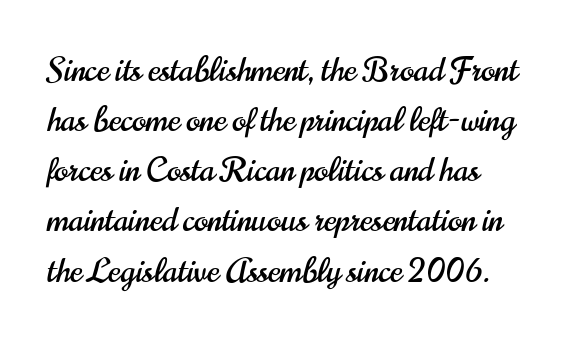
{"serif": "no", "width": "condensed", "stroke_contrast": "high", "x_height": "small", "monospaced": "no", "underline": "no", "align": "left", "line_spacing": "normal", "line_spacing_ratio": 1.52, "letter_spacing": "normal", "letter_spacing_em": 0.0, "glyph_px": 33}
